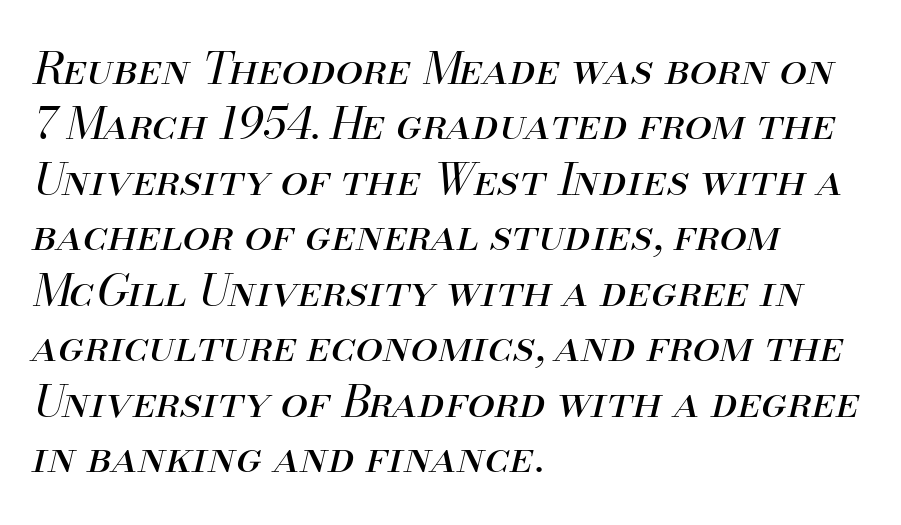
{"italic": "yes", "lean": "right", "slant_degrees": 13, "bold": "no", "weight": "regular", "width": "normal", "stroke_contrast": "medium", "x_height": "small", "monospaced": "no", "underline": "no", "align": "left", "line_spacing": "normal", "line_spacing_ratio": 1.26, "letter_spacing": "normal", "letter_spacing_em": 0.0, "glyph_px": 44}
